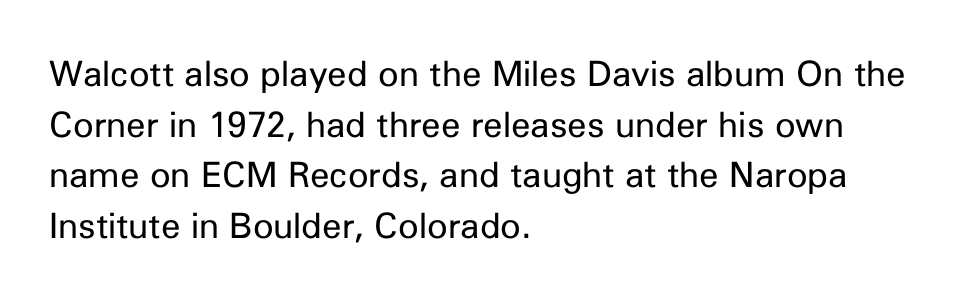
Q: Is the text bold? A: No.
Q: Is the text italic (slanted)? A: No, it is upright.
Q: Is the typeface a serif or a sans-serif typeface? A: Sans-serif.
Q: Is the text underlined? A: No.
Q: How is the paragraph aligned? A: Left-aligned.
Q: Is the spacing between letters normal or unusually wide? A: Normal.
Q: Is the spacing between lines tight, normal or loose? A: Normal.
Q: Width (condensed, normal, or wide)? A: Normal.
Q: Stroke contrast? A: Low.
Q: x-height? A: Medium.
Q: Monospaced? A: No.
